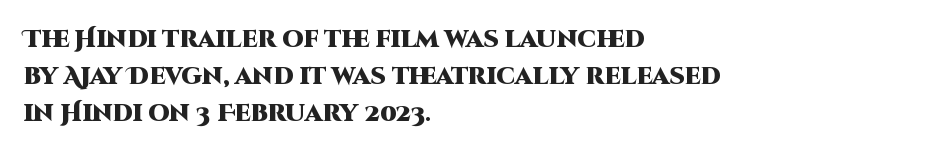
The image shows 24 px bold type, upright; set left-aligned, normal line spacing (1.54x), normal letter spacing, not underlined.
